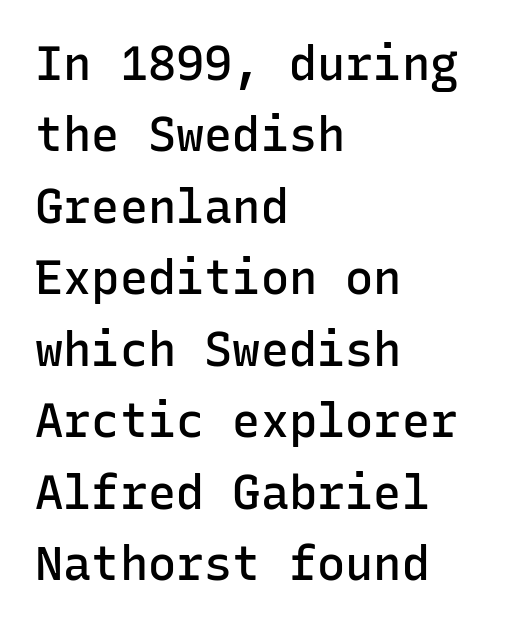
{"serif": "no", "italic": "no", "bold": "semi", "weight": "semibold", "width": "normal", "stroke_contrast": "low", "x_height": "medium", "monospaced": "yes", "underline": "no", "align": "left", "line_spacing": "normal", "line_spacing_ratio": 1.52, "letter_spacing": "normal", "letter_spacing_em": 0.0, "glyph_px": 47}
